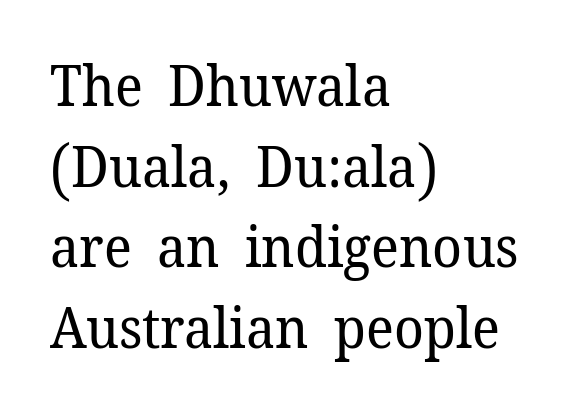
{"serif": "yes", "italic": "no", "bold": "no", "weight": "regular", "width": "normal", "stroke_contrast": "low", "x_height": "medium", "monospaced": "no", "underline": "no", "align": "left", "line_spacing": "normal", "line_spacing_ratio": 1.44, "letter_spacing": "normal", "letter_spacing_em": 0.0, "glyph_px": 56}
